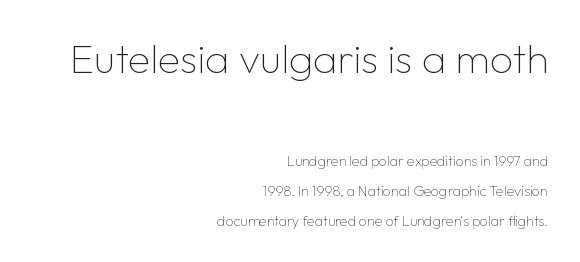
The image shows 41 px thin sans-serif type, upright; set right-aligned, loose line spacing (2.13x), normal letter spacing, not underlined; the first (top) block is 2.93x larger; low stroke contrast and a medium x-height.
